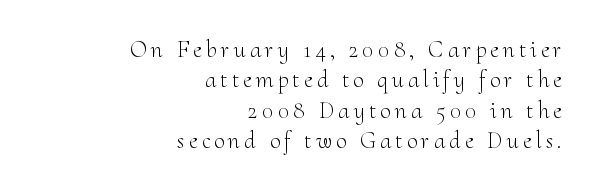
Q: Is the text bold? A: No.
Q: Is the text italic (slanted)? A: No, it is upright.
Q: Is the text underlined? A: No.
Q: How is the paragraph aligned? A: Right-aligned.
Q: Is the spacing between lines tight, normal or loose? A: Normal.
